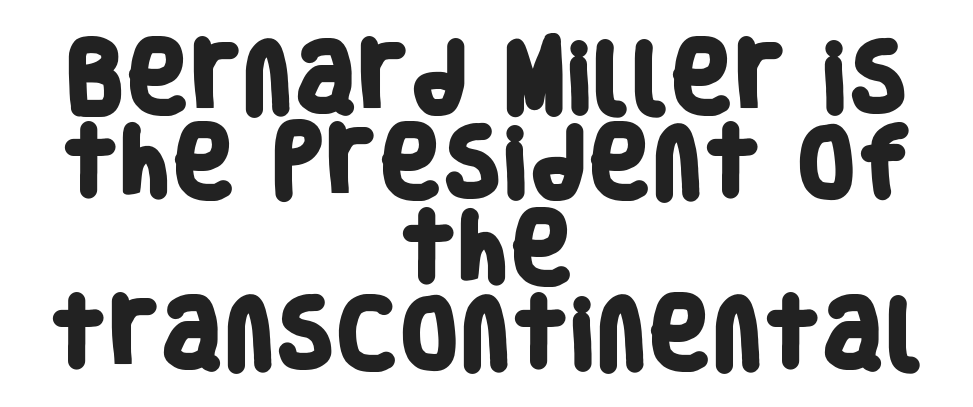
This block would grow much taller if given ordinary leading; it's compressed now. Typographic density is high because the face is bold. Serifs: no, the terminals of the letterforms are clean. The letters advance in unequal steps, a hallmark of proportional type. The type is set solid horizontally, with unmodified tracking. Short and long lines alike share a common midpoint.
